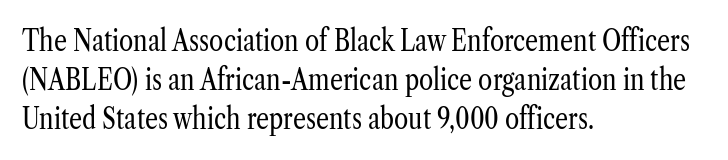
Posture: straight, roman, zero tilt. The rendering anchors every line to the left-hand side. Words appear dense and cohesive because spacing is normal. Varying glyph widths throughout — classic text-font behaviour. The rendering shows small feet on the letterforms — a serif design. One glance says typical: line gaps are just what's usual.
